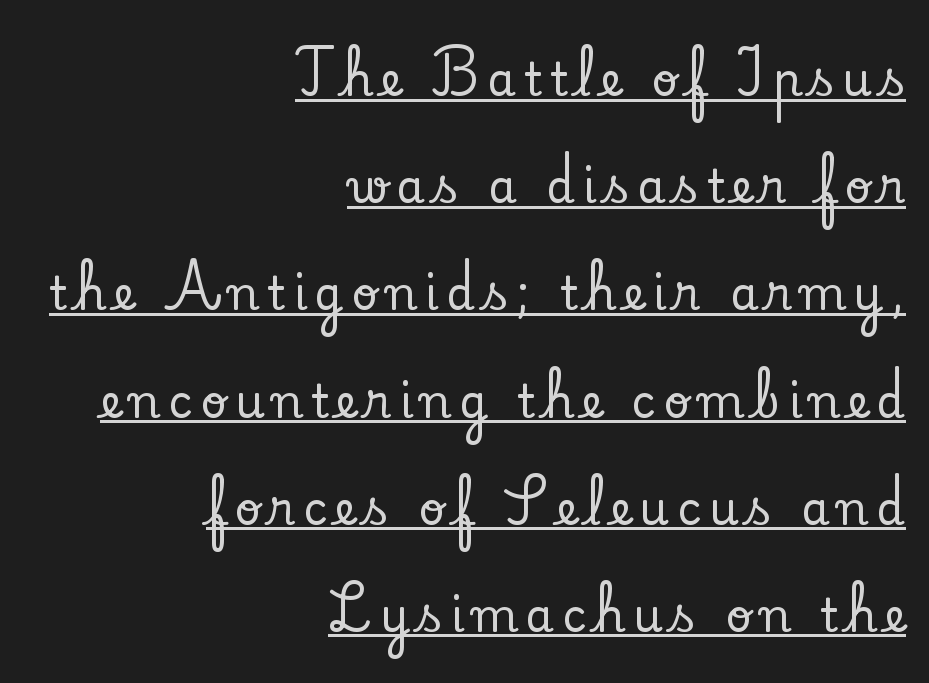
Whoever set this chose breathing room over compactness in the vertical rhythm. The text block is weighted toward the right margin, trailing off unevenly leftward. Every stem runs plumb, perpendicular to the baseline. Serifs: yes, visible at the terminals of the letterforms.
